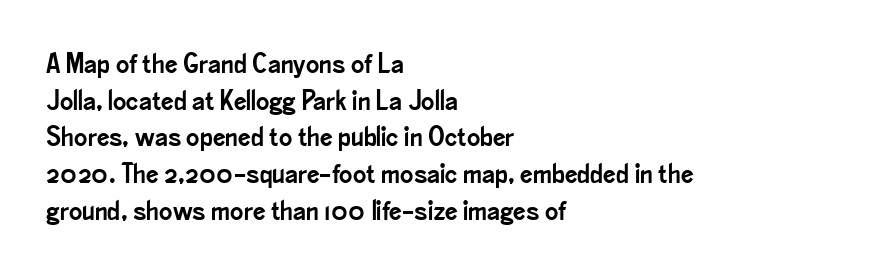
The image shows 28 px condensed sans-serif type, upright; set left-aligned, normal line spacing (1.31x), normal letter spacing, not underlined; low stroke contrast and a small x-height.
